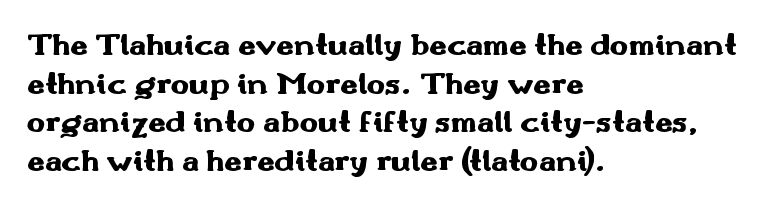
This sample has the flowing, uneven cadence of proportional lettering. Summary of weight: heavy, a full bold. The rendering uses a moderate line-height, typical for paragraphs. Tracking here is standard; glyphs follow each other at the usual distance. Short and long lines alike share a common starting point at left. Is there any slant? The stems are plumb.
